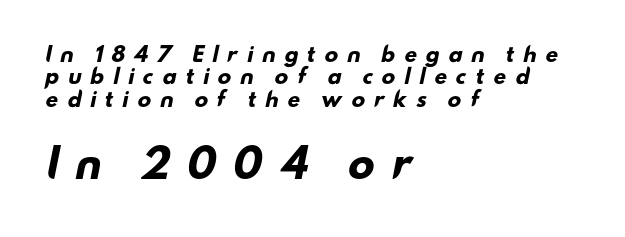
Substantial extra tracking has been applied to these lines. Clear beneath every line of the passage. Typeset ragged right — the left edge is the straight one. The lower block of text is set noticeably larger than the block above it. Unlike a traditional serif, this face leaves its strokes unadorned. Interline gaps are noticeably narrow in this sample.
